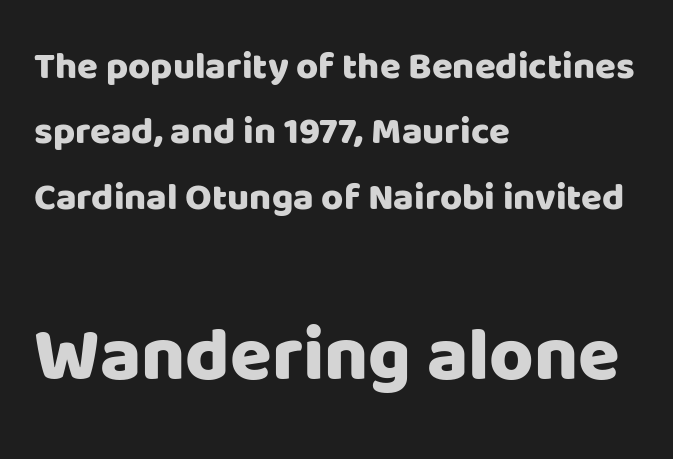
{"serif": "no", "italic": "no", "width": "normal", "stroke_contrast": "low", "x_height": "large", "monospaced": "no", "underline": "no", "align": "left", "line_spacing_ratio": 1.72, "letter_spacing": "normal", "letter_spacing_em": 0.0, "larger_block": "second", "size_ratio": 2.0, "glyph_px": 76}
